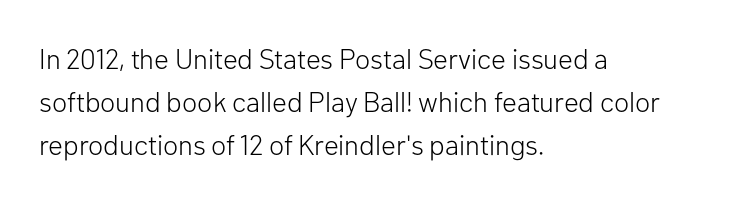
The image shows 28 px light sans-serif type, upright; set left-aligned, normal line spacing (1.53x), normal letter spacing, not underlined; low stroke contrast and a medium x-height.
